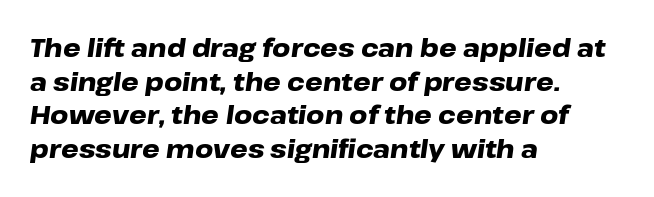
The image shows 25 px bold type, italic (leaning right); set left-aligned, normal line spacing (1.35x), normal letter spacing, not underlined.
